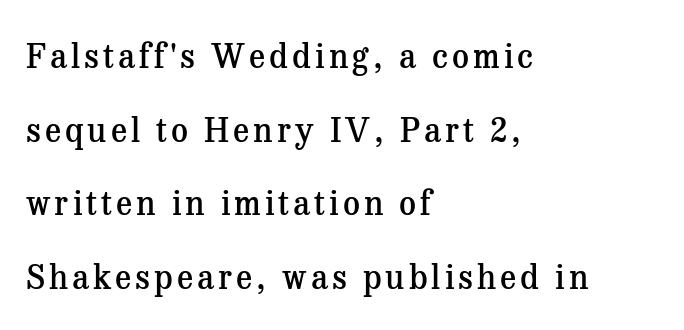
Q: Is the text bold? A: Semi-bold.
Q: Is the text italic (slanted)? A: No, it is upright.
Q: Is the typeface a serif or a sans-serif typeface? A: Serif.
Q: Is the text underlined? A: No.
Q: How is the paragraph aligned? A: Left-aligned.
Q: Is the spacing between lines tight, normal or loose? A: Loose.
Q: Width (condensed, normal, or wide)? A: Normal.
Q: Stroke contrast? A: Medium.
Q: x-height? A: Medium.
Q: Monospaced? A: No.
